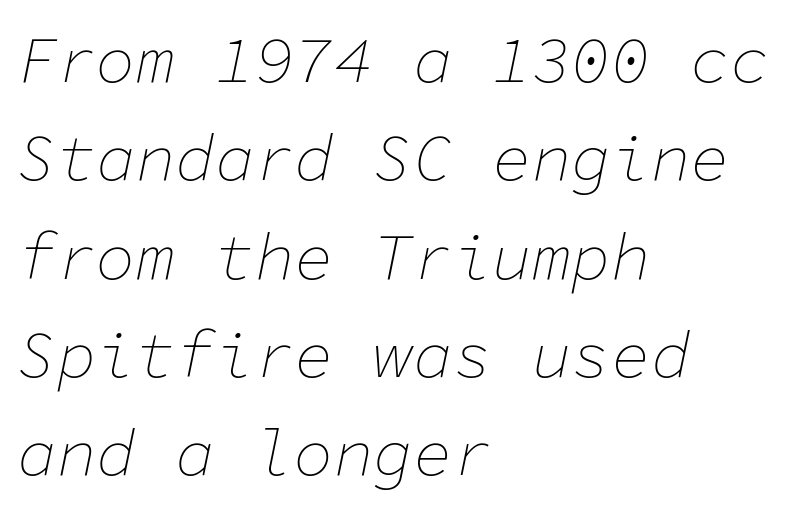
{"italic": "yes", "lean": "right", "slant_degrees": 11, "bold": "no", "weight": "thin", "width": "normal", "stroke_contrast": "low", "x_height": "medium", "monospaced": "yes", "underline": "no", "align": "left", "line_spacing": "normal", "line_spacing_ratio": 1.49, "letter_spacing": "normal", "letter_spacing_em": 0.0, "glyph_px": 66}
